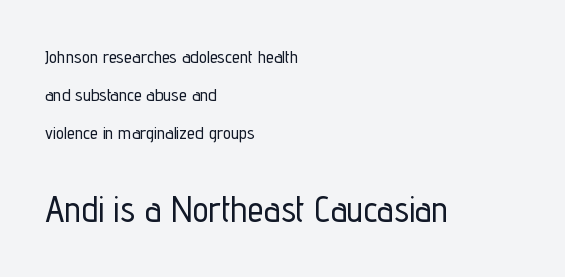
The image shows 36 px condensed sans-serif type, upright; set left-aligned, loose line spacing (2.1x), normal letter spacing, not underlined; the second (bottom) block is 2.0x larger; low stroke contrast and a medium x-height.
